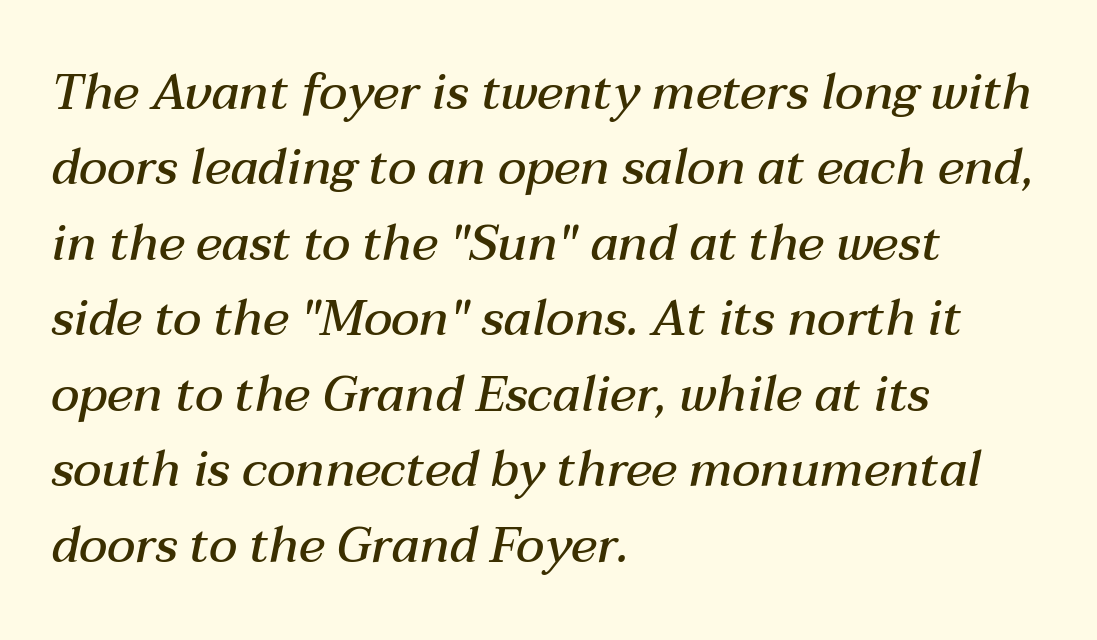
The sample has been set in demibold, a notch under bold. The lines sit at an ordinary, default distance from one another. A typesetter would call this proportional, since set widths differ per character. Horizontal alignment here is leftward, the default for most running prose. In terms of posture, this sample is oblique.
